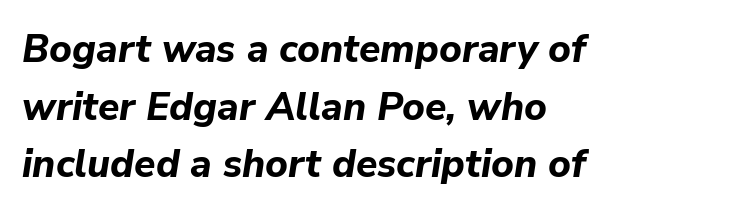
The image shows 39 px bold type, italic (leaning right); set left-aligned, normal line spacing (1.48x), normal letter spacing, not underlined; low stroke contrast and a medium x-height.
